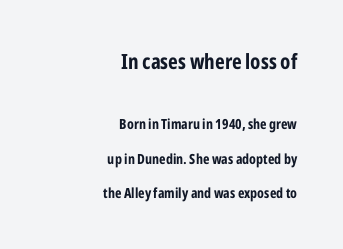
The image shows 21 px bold type, upright; set right-aligned, loose line spacing (2.45x), normal letter spacing, not underlined; the first (top) block is 1.5x larger.
